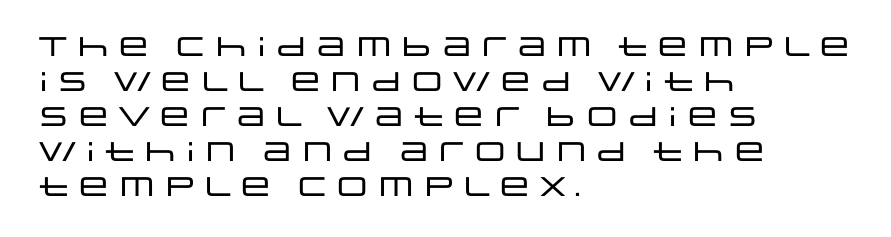
{"italic": "no", "underline": "no", "align": "left", "line_spacing": "normal", "line_spacing_ratio": 1.3, "letter_spacing": "normal", "letter_spacing_em": 0.0, "glyph_px": 27}
